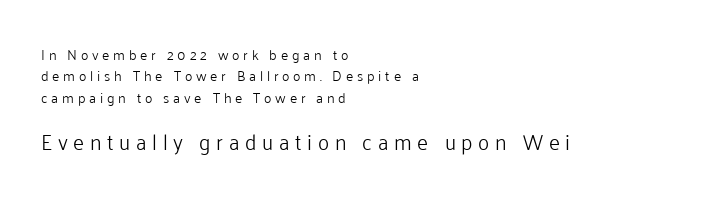
{"italic": "no", "bold": "no", "underline": "no", "align": "left", "line_spacing": "normal", "line_spacing_ratio": 1.53, "letter_spacing": "wide", "letter_spacing_em": 0.27, "larger_block": "second", "size_ratio": 1.5, "glyph_px": 21}
